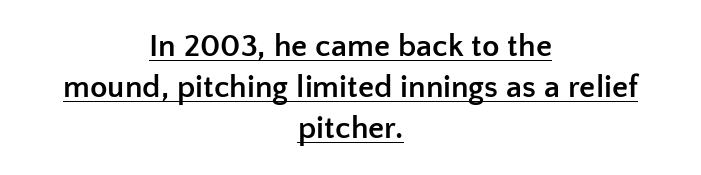
Posture: straight, roman, zero tilt. The compositor balanced each line on the midline. Looks like regular typesetting: each glyph gets only the width it needs. Observe the ordinary spacing: letters are neighbours, not strangers.
